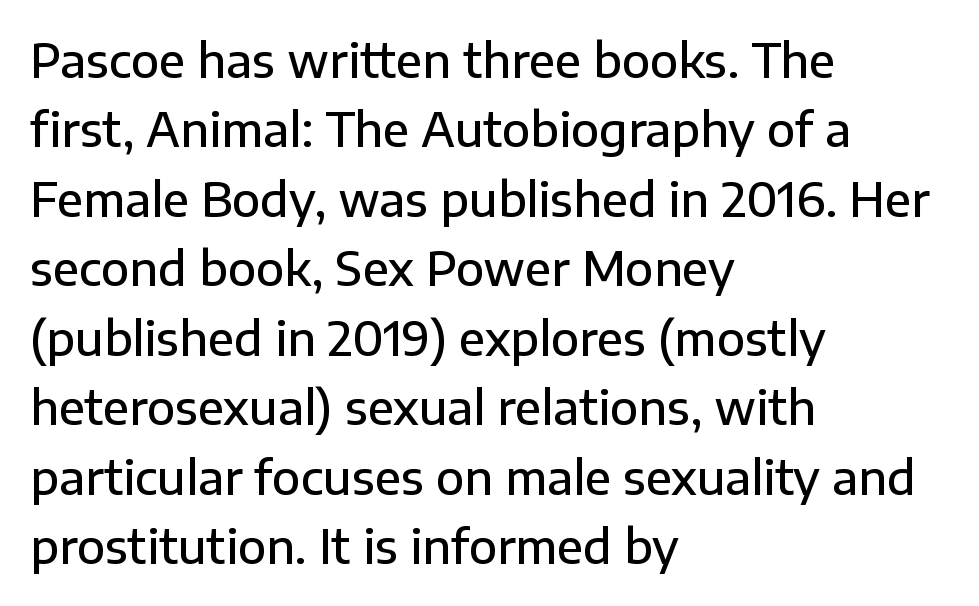
Q: Is the text bold? A: Semi-bold.
Q: Is the text italic (slanted)? A: No, it is upright.
Q: Is the typeface a serif or a sans-serif typeface? A: Sans-serif.
Q: Is the text underlined? A: No.
Q: How is the paragraph aligned? A: Left-aligned.
Q: Is the spacing between letters normal or unusually wide? A: Normal.
Q: Is the spacing between lines tight, normal or loose? A: Normal.
Q: Width (condensed, normal, or wide)? A: Normal.
Q: Stroke contrast? A: Low.
Q: x-height? A: Medium.
Q: Monospaced? A: No.
